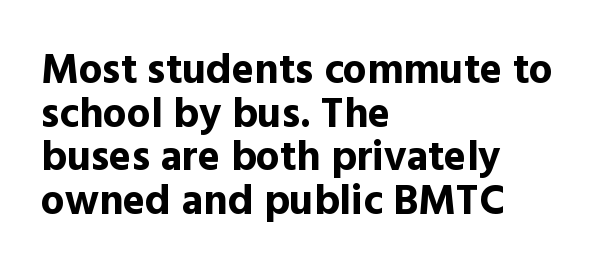
{"serif": "no", "italic": "no", "bold": "yes", "weight": "bold", "width": "normal", "x_height": "medium", "monospaced": "no", "underline": "no", "align": "left", "line_spacing": "tight", "line_spacing_ratio": 1.04, "letter_spacing": "normal", "letter_spacing_em": 0.0, "glyph_px": 42}
